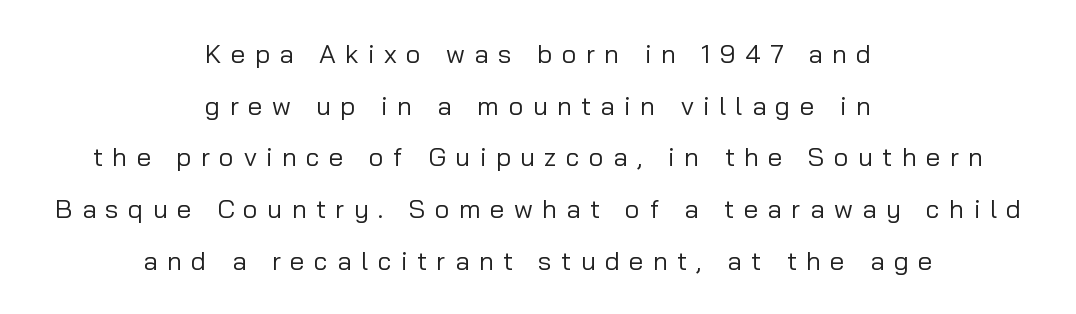
Leading is clearly above the norm, producing a sparse column. The rendering positions every line midway between the sides. This sample uses expanded letter spacing, leaving extra air between glyphs. This sample uses an upright cut, with every glyph sitting square on the baseline.
